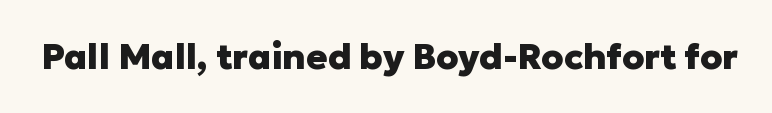
{"serif": "no", "italic": "no", "bold": "yes", "weight": "heavy", "width": "normal", "stroke_contrast": "low", "x_height": "medium", "monospaced": "no", "underline": "no", "letter_spacing": "normal", "letter_spacing_em": 0.0, "glyph_px": 35}
